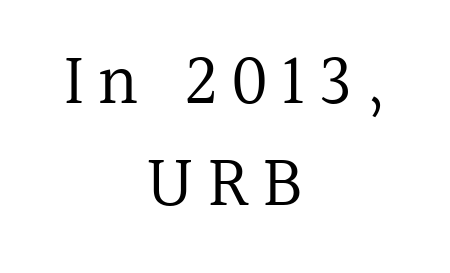
Q: Is the text bold? A: No.
Q: Is the text italic (slanted)? A: No, it is upright.
Q: Is the typeface a serif or a sans-serif typeface? A: Serif.
Q: Is the text underlined? A: No.
Q: How is the paragraph aligned? A: Centered.
Q: Is the spacing between lines tight, normal or loose? A: Normal.
Q: Width (condensed, normal, or wide)? A: Normal.
Q: x-height? A: Medium.
Q: Monospaced? A: No.
